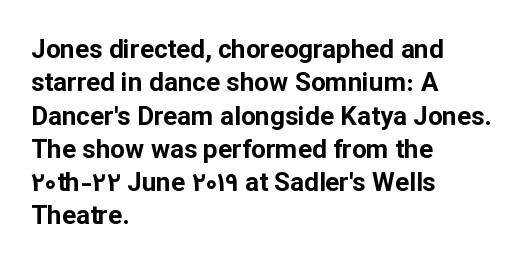
The image shows 26 px bold type, upright; set left-aligned, normal line spacing (1.28x), normal letter spacing, not underlined.
